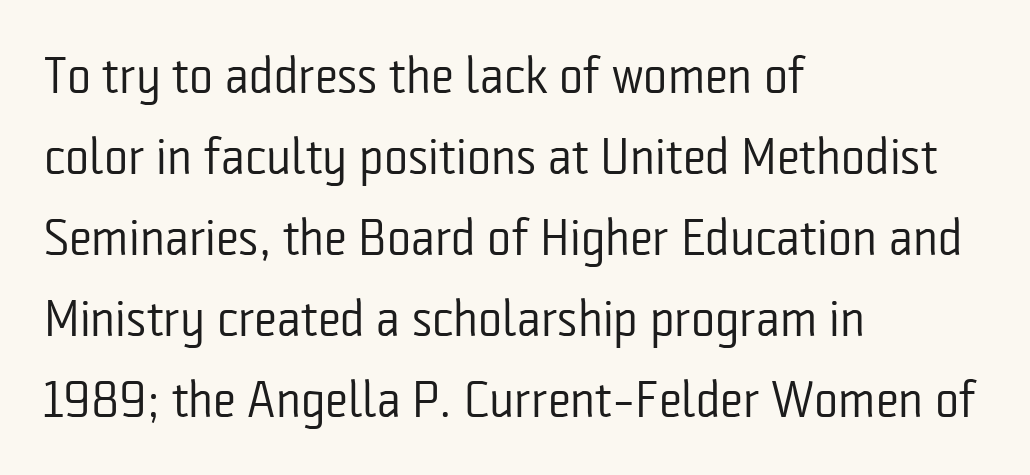
The image shows 51 px regular-weight, condensed sans-serif type, upright; set left-aligned, normal line spacing (1.59x), normal letter spacing, not underlined; low stroke contrast and a medium x-height.
